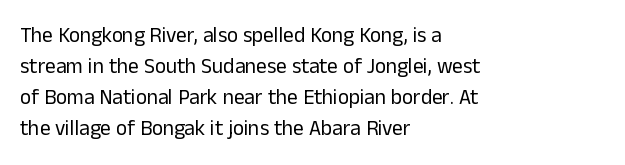
No chunkiness to these letters — they're not bold. The area under the type is left untouched. This rendering uses left alignment, leaving the right contour irregular. The font's upright variant was chosen for this text. Compared with typical body copy, the letter spacing here is the same.
